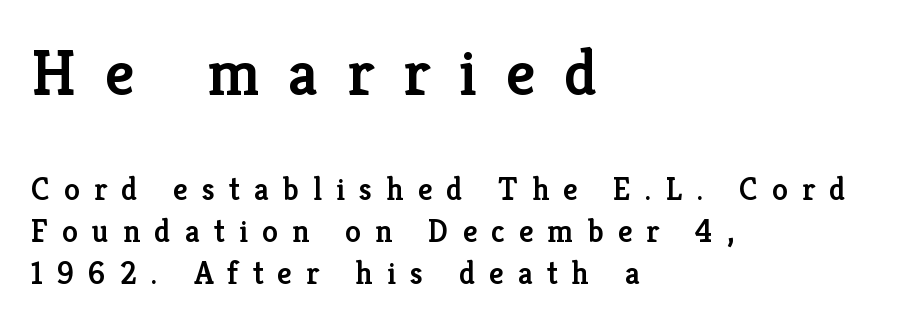
{"serif": "yes", "italic": "no", "bold": "semi", "weight": "semibold", "width": "normal", "stroke_contrast": "low", "x_height": "medium", "monospaced": "no", "underline": "no", "align": "left", "line_spacing": "normal", "line_spacing_ratio": 1.31, "letter_spacing": "wide", "letter_spacing_em": 0.44, "larger_block": "first", "size_ratio": 2.03, "glyph_px": 65}
